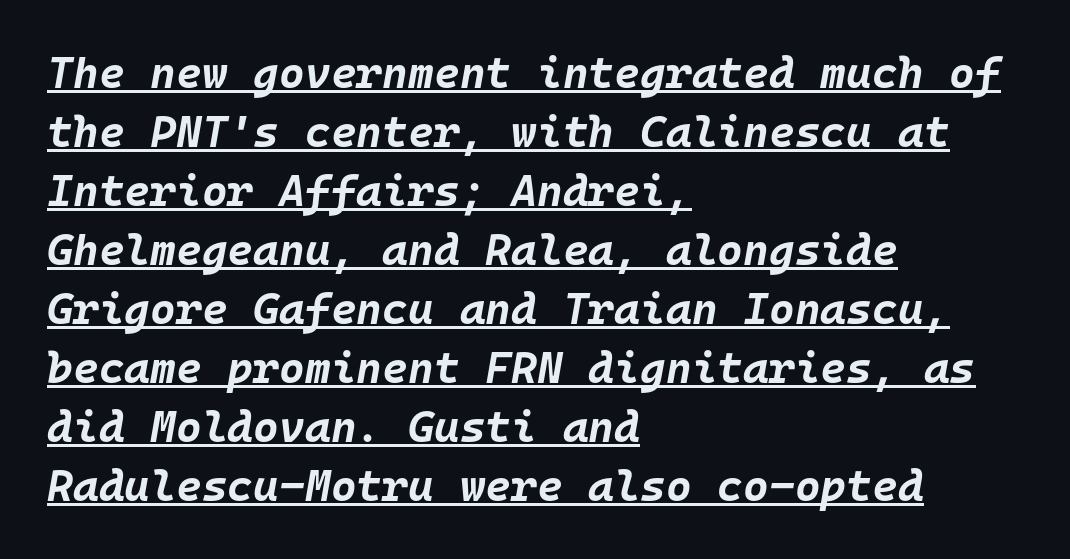
Q: Is the text bold? A: Yes.
Q: Is the text italic (slanted)? A: Yes, it leans right by about 10 degrees.
Q: Is the text underlined? A: Yes.
Q: How is the paragraph aligned? A: Left-aligned.
Q: Is the spacing between letters normal or unusually wide? A: Normal.
Q: Is the spacing between lines tight, normal or loose? A: Normal.
Q: Width (condensed, normal, or wide)? A: Normal.
Q: Stroke contrast? A: Low.
Q: x-height? A: Large.
Q: Monospaced? A: Yes.
